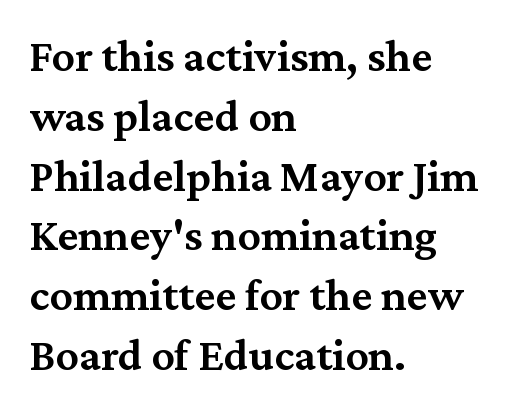
{"serif": "yes", "italic": "no", "bold": "semi", "weight": "semibold", "width": "normal", "stroke_contrast": "medium", "x_height": "medium", "monospaced": "no", "underline": "no", "align": "left", "line_spacing": "normal", "line_spacing_ratio": 1.3, "letter_spacing": "normal", "letter_spacing_em": 0.0, "glyph_px": 46}
